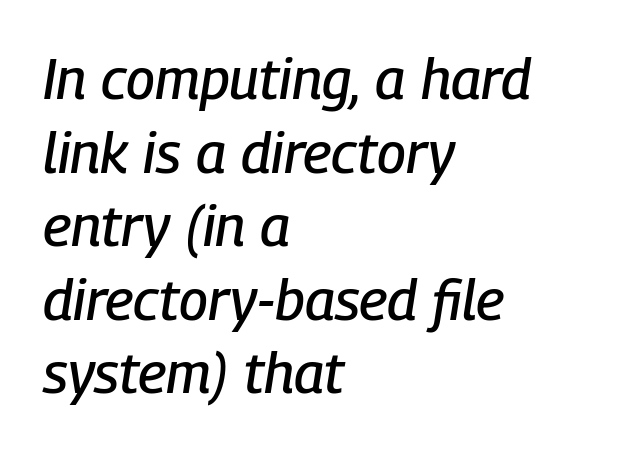
Caption: multi-line text, flush left, ragged right. The rendering uses natural spacing where letterforms have individual widths. Quick note: italic. Interline gaps are of average width in this sample. Descenders are the only things crossing below the line. Between one letter and the next there's only the usual sliver of space.
